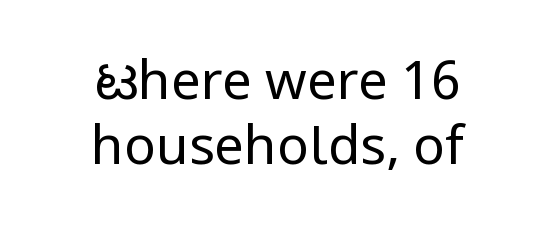
You could not count columns in this text — the font is proportionally spaced. The words here are not underlined. Typographically, this falls in the sans-serif category. Bold? No — there's no thickening of the strokes. It's the straight-up-and-down kind of type. The face used here is rendered with its standard letterfit.
